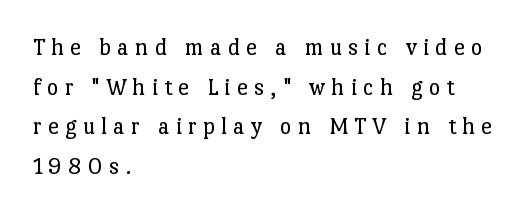
Q: Is the text bold? A: No.
Q: Is the text italic (slanted)? A: No, it is upright.
Q: Is the text underlined? A: No.
Q: How is the paragraph aligned? A: Left-aligned.
Q: Is the spacing between letters normal or unusually wide? A: Unusually wide.
Q: Is the spacing between lines tight, normal or loose? A: Normal.
